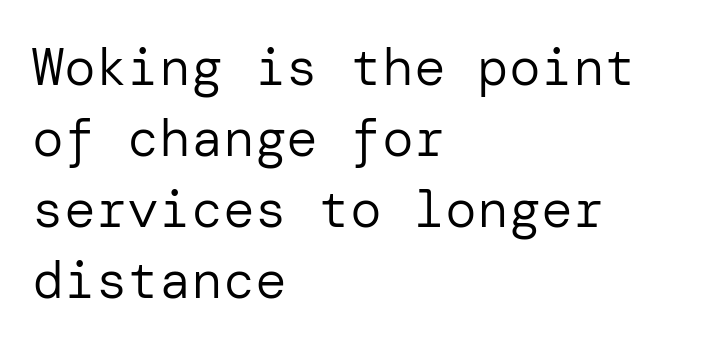
Q: Is the text bold? A: No.
Q: Is the text italic (slanted)? A: No, it is upright.
Q: Is the typeface a serif or a sans-serif typeface? A: Sans-serif.
Q: Is the text underlined? A: No.
Q: How is the paragraph aligned? A: Left-aligned.
Q: Is the spacing between letters normal or unusually wide? A: Normal.
Q: Is the spacing between lines tight, normal or loose? A: Normal.
Q: Width (condensed, normal, or wide)? A: Normal.
Q: Stroke contrast? A: Low.
Q: x-height? A: Medium.
